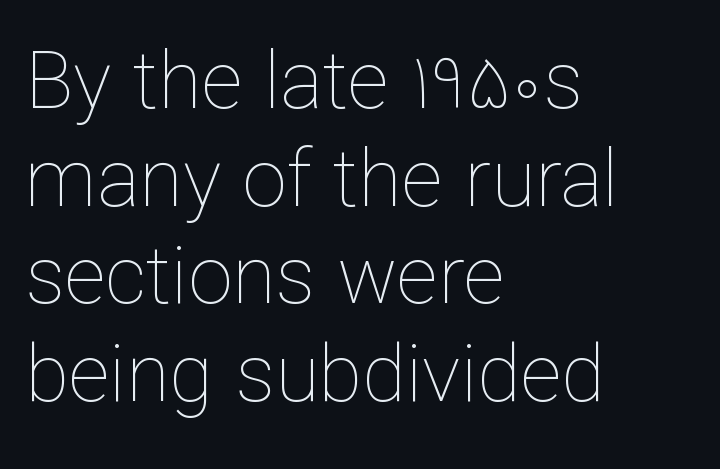
Vertical strokes here are truly vertical. This sample is left-justified, so line endings fall wherever the words run out. This reads as an unemphasized weight, regular at the heaviest. The words here are not underlined.
